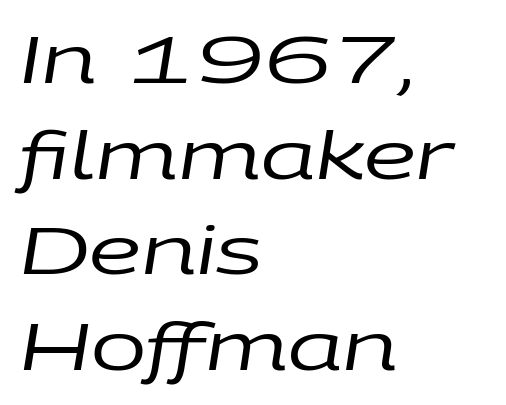
The image shows 66 px regular-weight, wide type, italic (leaning right); set left-aligned, normal line spacing (1.45x), normal letter spacing, not underlined; low stroke contrast and a large x-height.
